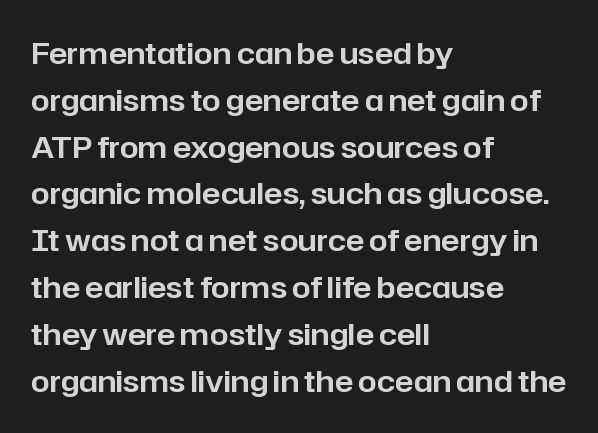
Q: Is the text italic (slanted)? A: No, it is upright.
Q: Is the typeface a serif or a sans-serif typeface? A: Sans-serif.
Q: Is the text underlined? A: No.
Q: How is the paragraph aligned? A: Left-aligned.
Q: Is the spacing between letters normal or unusually wide? A: Normal.
Q: Is the spacing between lines tight, normal or loose? A: Normal.
Q: Width (condensed, normal, or wide)? A: Normal.
Q: Stroke contrast? A: Low.
Q: x-height? A: Medium.
Q: Monospaced? A: No.
